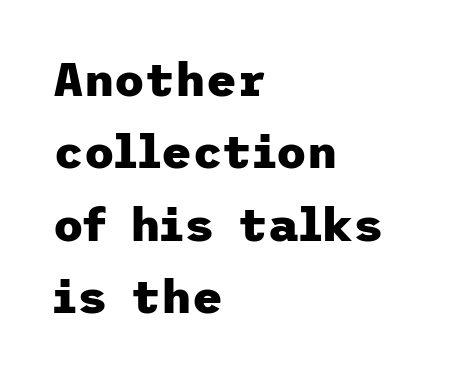
How heavy is the stroke? Heavy — this is a bold. Check the space under the baseline: it is left empty. The rendering keeps characters at their native spacing. Is there much room between lines? A standard amount, neither cramped nor airy. In terms of letterform style, serifs are entirely absent. Unlike italic type, these characters show no tilt at all.
